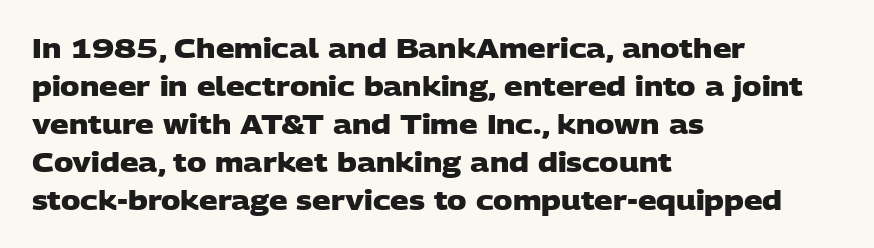
Notice how descenders clear the ascenders below comfortably — that's standard leading. Bold? Absolutely — the strokes are thick and heavy. The paragraph shown leans on its left margin. The words here are not underlined.
